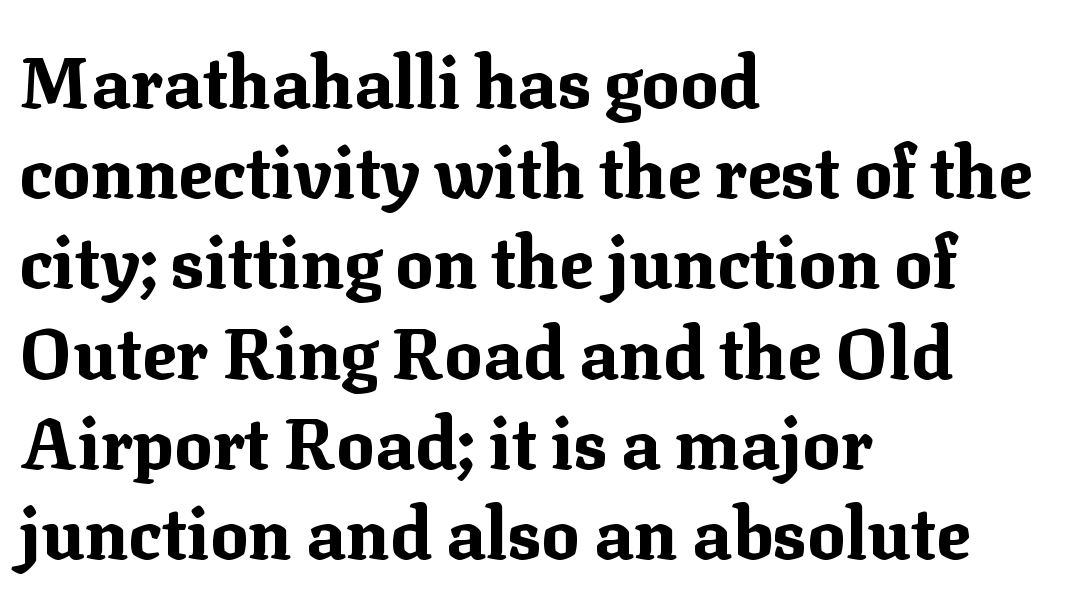
{"serif": "yes", "italic": "no", "bold": "yes", "weight": "bold", "width": "normal", "stroke_contrast": "medium", "x_height": "medium", "monospaced": "no", "underline": "no", "align": "left", "line_spacing": "normal", "line_spacing_ratio": 1.27, "letter_spacing": "normal", "letter_spacing_em": 0.0, "glyph_px": 71}
